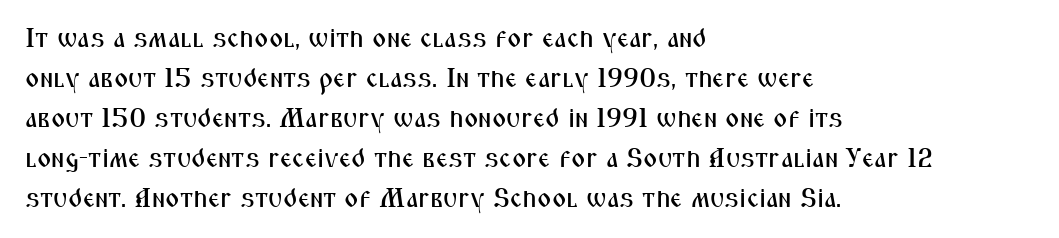
Q: Is the text italic (slanted)? A: No, it is upright.
Q: Is the text underlined? A: No.
Q: How is the paragraph aligned? A: Left-aligned.
Q: Is the spacing between letters normal or unusually wide? A: Normal.
Q: Is the spacing between lines tight, normal or loose? A: Normal.
